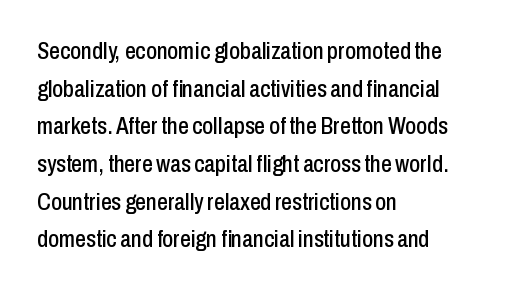
{"italic": "no", "underline": "no", "align": "left", "line_spacing": "normal", "line_spacing_ratio": 1.57, "letter_spacing": "normal", "letter_spacing_em": 0.0, "glyph_px": 24}
